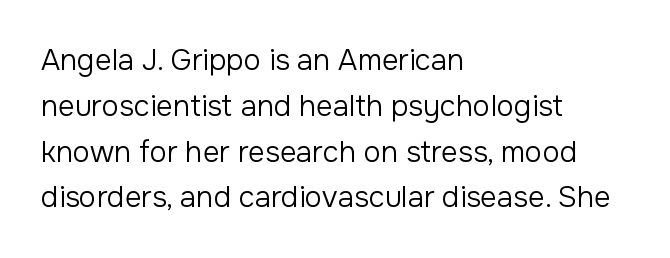
The image shows 29 px regular-weight sans-serif type, upright; set left-aligned, normal line spacing (1.58x), normal letter spacing, not underlined; low stroke contrast and a medium x-height.
